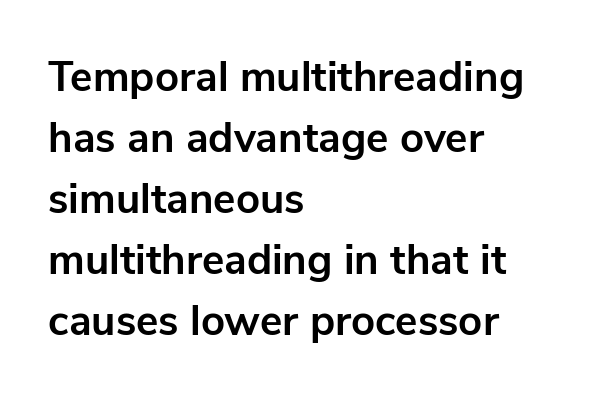
Vertical strokes here are truly vertical. These lines sit exactly where default settings would place them. Notice how the passage keeps a crisp vertical edge on the left only. Nothing unusual about the tracking: characters are spaced as the font intends. The characters display no serif detailing; their extremities are plain. Descenders are the only things crossing below the line.
